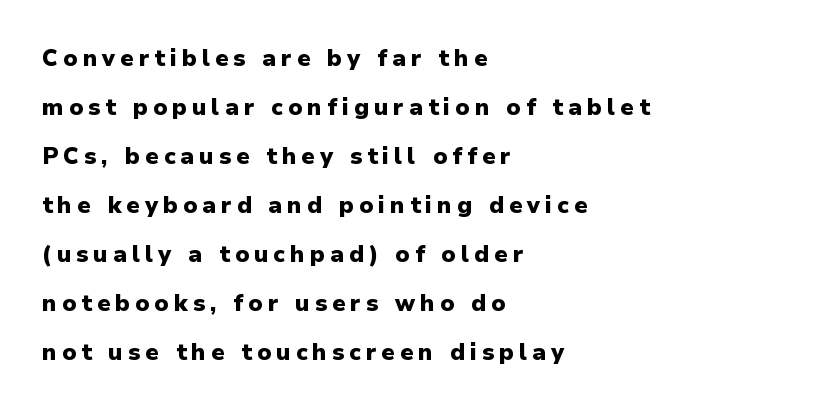
{"italic": "no", "bold": "yes", "underline": "no", "align": "left", "line_spacing": "loose", "line_spacing_ratio": 2.13, "letter_spacing": "wide", "letter_spacing_em": 0.22, "glyph_px": 23}
